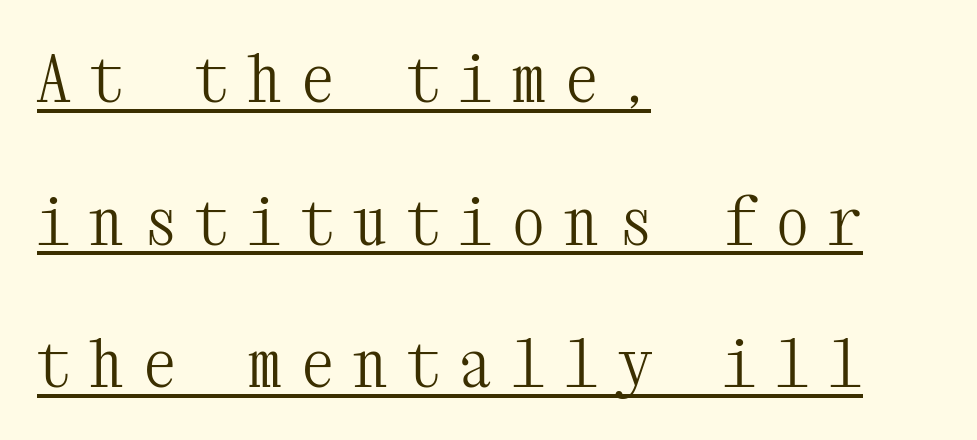
{"serif": "yes", "italic": "no", "bold": "no", "weight": "light", "width": "condensed", "stroke_contrast": "medium", "x_height": "medium", "monospaced": "yes", "underline": "yes", "align": "left", "line_spacing": "loose", "line_spacing_ratio": 2.16, "letter_spacing": "wide", "letter_spacing_em": 0.3, "glyph_px": 66}
